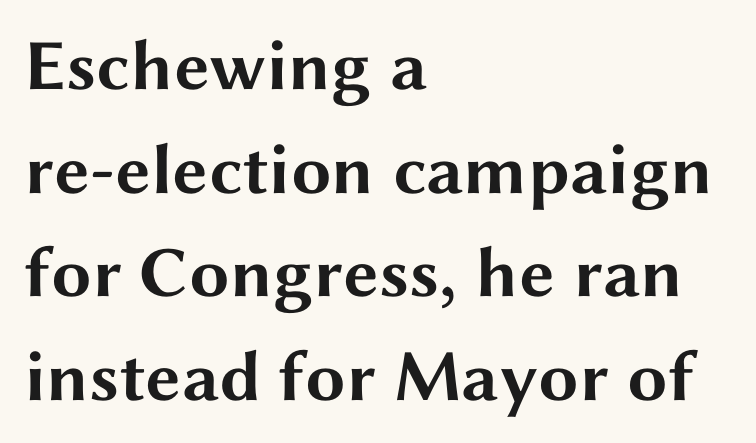
The image shows 72 px bold, wide sans-serif type, upright; set left-aligned, normal line spacing (1.44x), normal letter spacing, not underlined; medium stroke contrast and a medium x-height.
